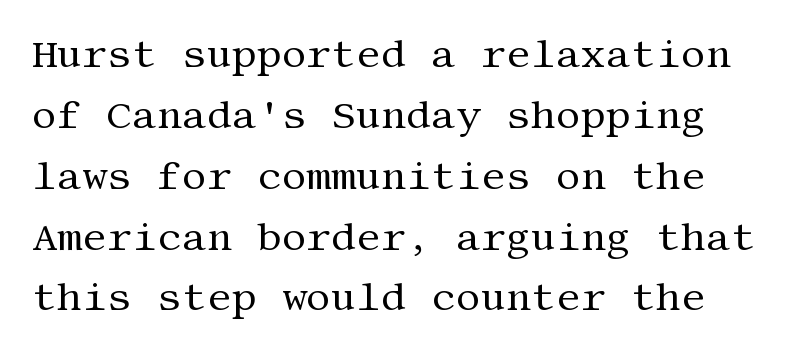
Q: Is the text bold? A: No.
Q: Is the text italic (slanted)? A: No, it is upright.
Q: Is the typeface a serif or a sans-serif typeface? A: Serif.
Q: Is the text underlined? A: No.
Q: Is the spacing between letters normal or unusually wide? A: Normal.
Q: Is the spacing between lines tight, normal or loose? A: Normal.
Q: Width (condensed, normal, or wide)? A: Normal.
Q: Stroke contrast? A: Medium.
Q: x-height? A: Large.
